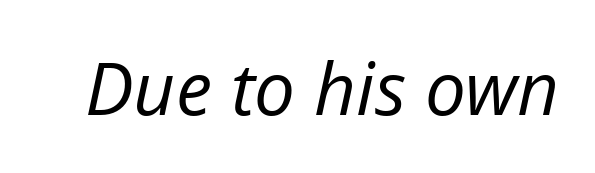
The image shows 73 px regular-weight type, italic (leaning right); set normal letter spacing, not underlined; low stroke contrast and a medium x-height.
